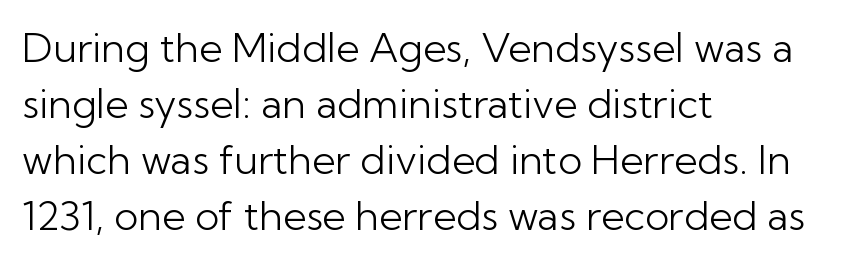
Q: Is the text bold? A: No.
Q: Is the text italic (slanted)? A: No, it is upright.
Q: Is the typeface a serif or a sans-serif typeface? A: Sans-serif.
Q: Is the text underlined? A: No.
Q: How is the paragraph aligned? A: Left-aligned.
Q: Is the spacing between letters normal or unusually wide? A: Normal.
Q: Is the spacing between lines tight, normal or loose? A: Normal.
Q: Width (condensed, normal, or wide)? A: Normal.
Q: Stroke contrast? A: Low.
Q: x-height? A: Medium.
Q: Monospaced? A: No.
